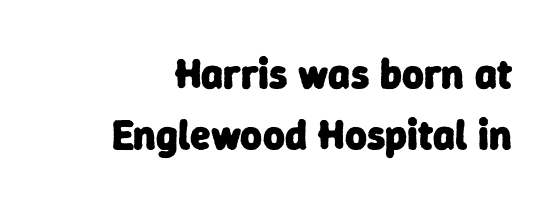
How would I describe the line gaps? Plain and ordinary. Quick note: underline off. Emphasis by weight is at full strength: bold. Stroke terminals: plain, sans-serif. The letters advance in unequal steps, a hallmark of proportional type. Default kerning and tracking; the words read as compact shapes.
